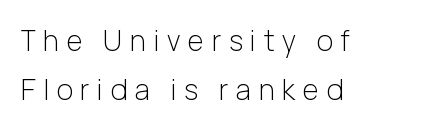
The strip under each line holds only bare page. How are the letters spaced? Widely, with obvious added tracking. Rendered with straight, roman letterforms. This sample uses a sans-serif face. Stems here are at most as thick as an everyday book face. The passage shown is typed in a proportional face where columns would drift.
